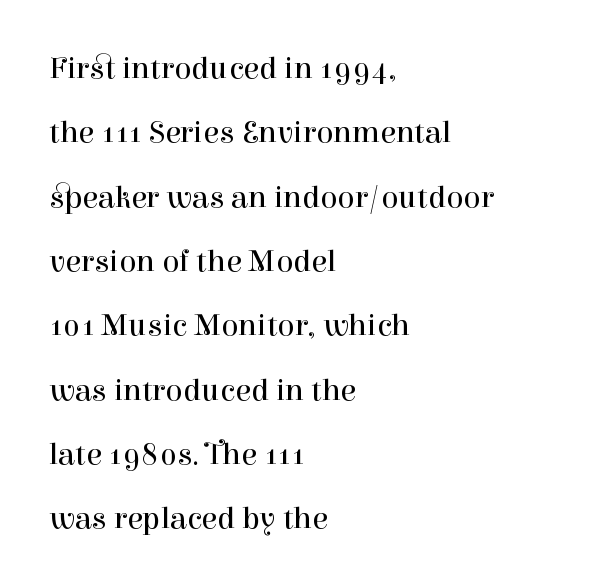
Q: Is the text bold? A: No.
Q: Is the text italic (slanted)? A: No, it is upright.
Q: Is the typeface a serif or a sans-serif typeface? A: Serif.
Q: Is the text underlined? A: No.
Q: How is the paragraph aligned? A: Left-aligned.
Q: Is the spacing between letters normal or unusually wide? A: Normal.
Q: Is the spacing between lines tight, normal or loose? A: Loose.
Q: Width (condensed, normal, or wide)? A: Normal.
Q: Stroke contrast? A: High.
Q: x-height? A: Medium.
Q: Monospaced? A: No.
